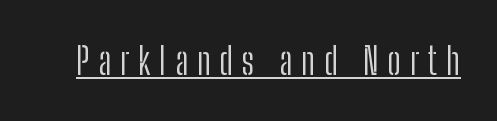
Q: Is the text bold? A: No.
Q: Is the text italic (slanted)? A: No, it is upright.
Q: Is the typeface a serif or a sans-serif typeface? A: Sans-serif.
Q: Is the text underlined? A: Yes.
Q: Is the spacing between letters normal or unusually wide? A: Unusually wide.
Q: Width (condensed, normal, or wide)? A: Condensed.
Q: Stroke contrast? A: Low.
Q: x-height? A: Medium.
Q: Monospaced? A: No.
